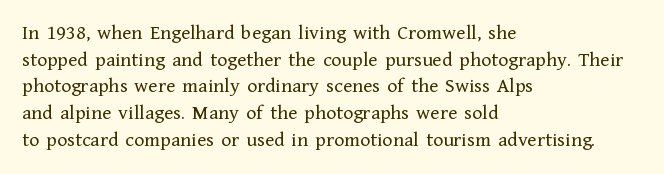
Summary of weight: not heavy and not bold. The vertical gap from one line to the next is medium. The type is set solid horizontally, with unmodified tracking. No italicization has been applied; the sample stays upright. The paragraph shown leans on its left margin. The gap between lines stays unmarked.
